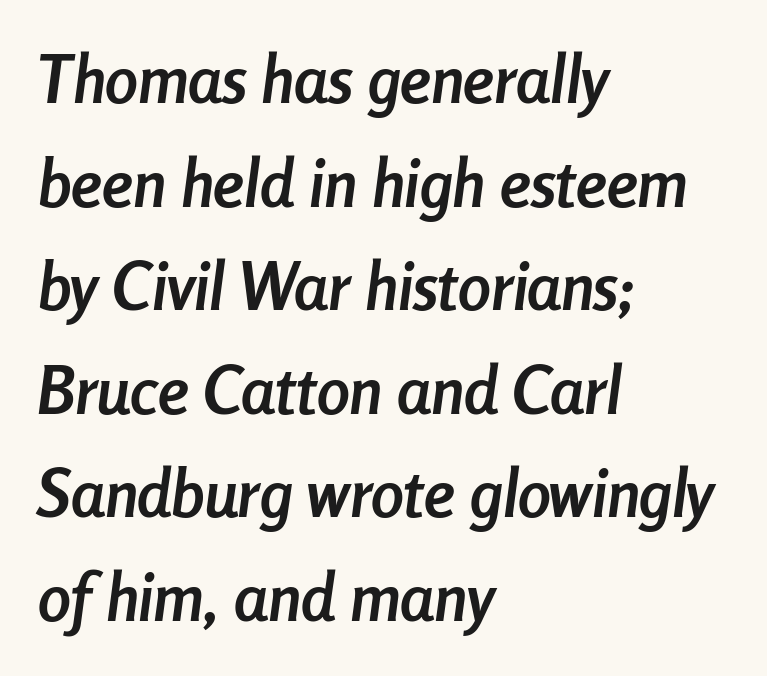
Q: Is the text bold? A: Yes.
Q: Is the text italic (slanted)? A: Yes, it leans right by about 8 degrees.
Q: Is the text underlined? A: No.
Q: How is the paragraph aligned? A: Left-aligned.
Q: Is the spacing between letters normal or unusually wide? A: Normal.
Q: Is the spacing between lines tight, normal or loose? A: Normal.
Q: Width (condensed, normal, or wide)? A: Condensed.
Q: Stroke contrast? A: Low.
Q: x-height? A: Medium.
Q: Monospaced? A: No.
